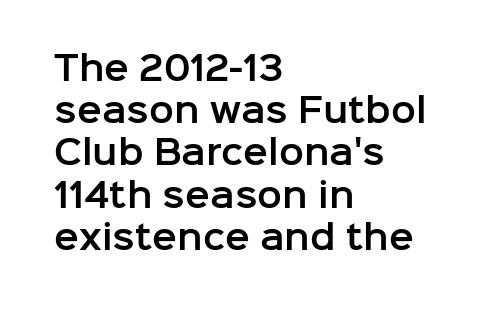
The image shows 33 px sans-serif type, upright; set left-aligned, normal line spacing (1.28x), normal letter spacing, not underlined; low stroke contrast and a medium x-height.
